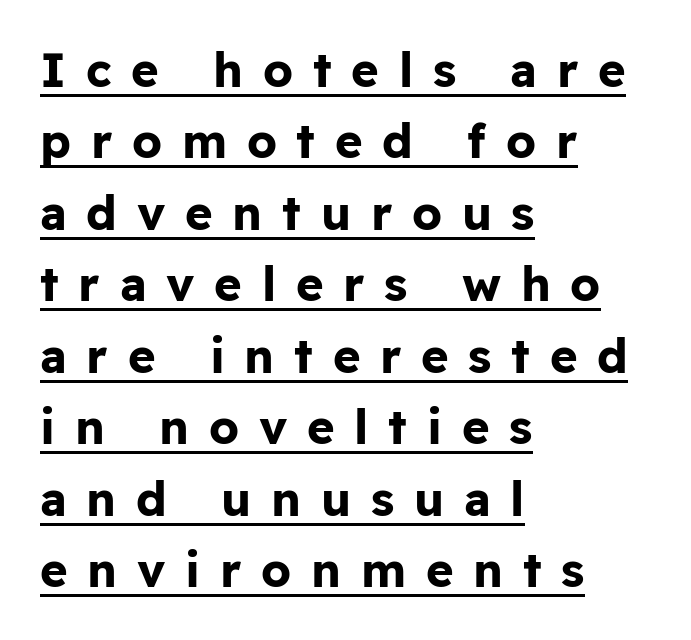
Q: Is the text bold? A: Yes.
Q: Is the text italic (slanted)? A: No, it is upright.
Q: Is the typeface a serif or a sans-serif typeface? A: Sans-serif.
Q: Is the text underlined? A: Yes.
Q: How is the paragraph aligned? A: Left-aligned.
Q: Is the spacing between letters normal or unusually wide? A: Unusually wide.
Q: Is the spacing between lines tight, normal or loose? A: Normal.
Q: Width (condensed, normal, or wide)? A: Normal.
Q: Stroke contrast? A: Low.
Q: x-height? A: Medium.
Q: Monospaced? A: No.
